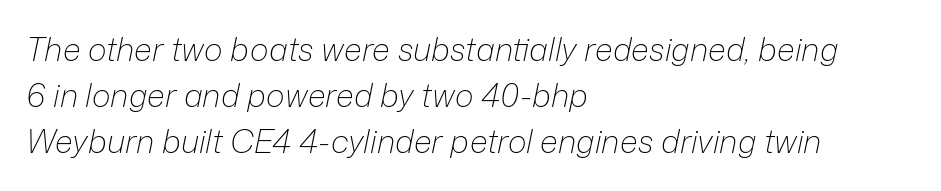
{"italic": "yes", "lean": "right", "slant_degrees": 12, "bold": "no", "weight": "light", "width": "normal", "stroke_contrast": "low", "x_height": "medium", "monospaced": "no", "underline": "no", "align": "left", "line_spacing": "normal", "line_spacing_ratio": 1.44, "letter_spacing": "normal", "letter_spacing_em": 0.0, "glyph_px": 32}
